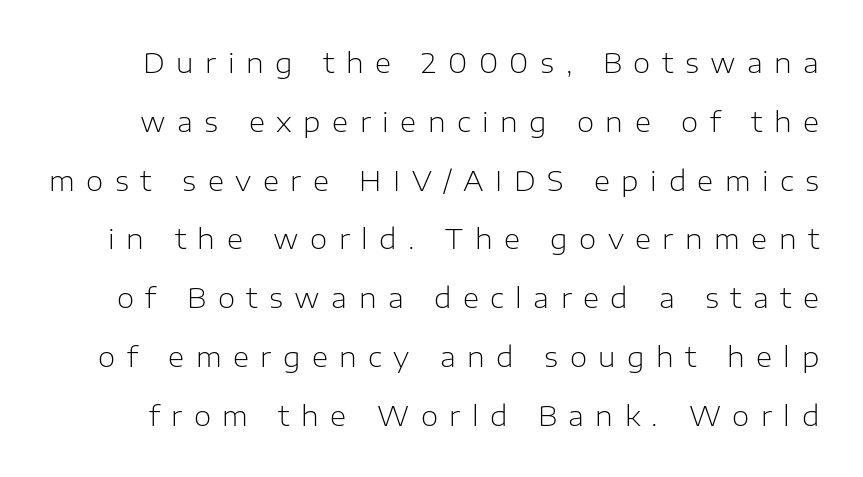
The image shows 28 px light sans-serif type, upright; set loose line spacing (2.1x), unusually wide letter spacing (+0.41 em), not underlined; low stroke contrast and a medium x-height.
